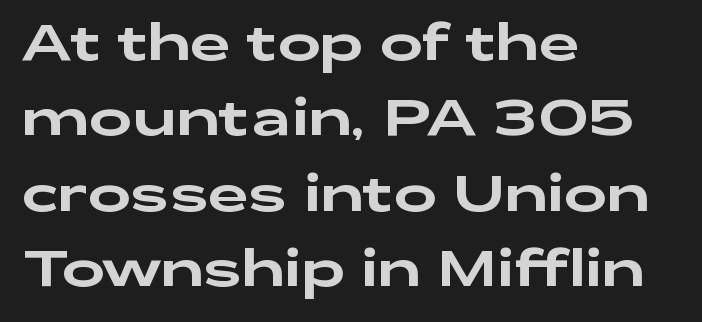
The type family on display is of the sans-serif kind. Reading down the column, the eye jumps a familiar distance to each next line. Spacing verdict: proportional, widths tailored to each character. Students, note that the glyphs here touch the page at normal intervals. The strip under each line holds only bare page. Leftover space on each line is placed entirely after the last word.
